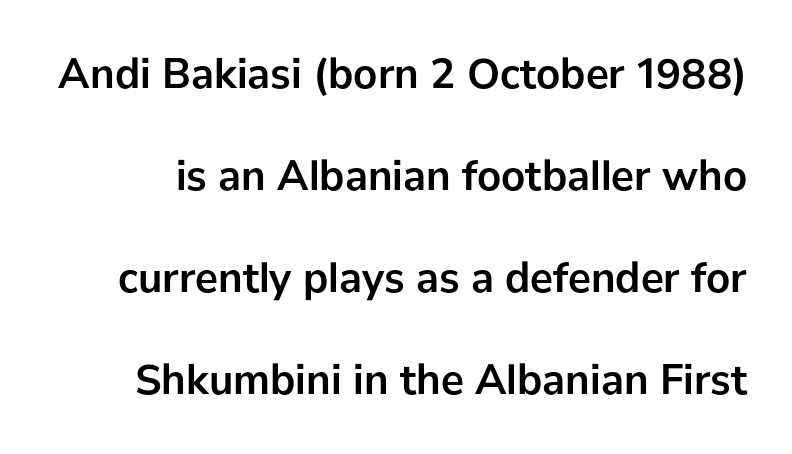
{"serif": "no", "italic": "no", "bold": "yes", "weight": "semibold", "width": "normal", "stroke_contrast": "low", "x_height": "medium", "monospaced": "no", "underline": "no", "line_spacing": "loose", "line_spacing_ratio": 2.37, "letter_spacing": "normal", "letter_spacing_em": 0.0, "glyph_px": 43}
